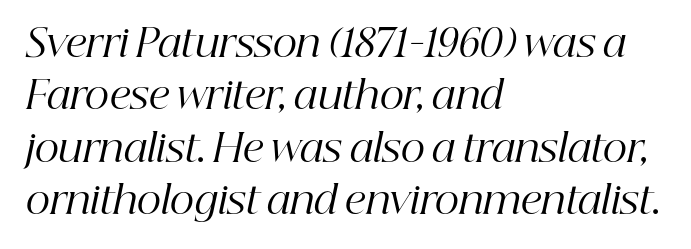
{"serif": "yes", "italic": "yes", "lean": "right", "slant_degrees": 12, "bold": "no", "weight": "regular", "width": "normal", "stroke_contrast": "high", "x_height": "medium", "monospaced": "no", "underline": "no", "align": "left", "line_spacing": "normal", "line_spacing_ratio": 1.38, "letter_spacing": "normal", "letter_spacing_em": 0.0, "glyph_px": 38}
